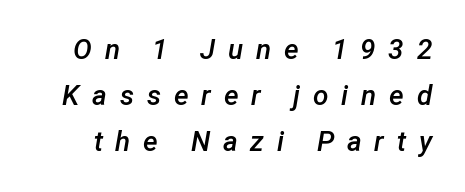
A semibold gives these letters moderate extra thickness, short of bold. This rendering widens character spacing well past its baseline value. Do the characters align in a grid? No, the font is proportional. The face used here has a pronounced slope to its letters.
